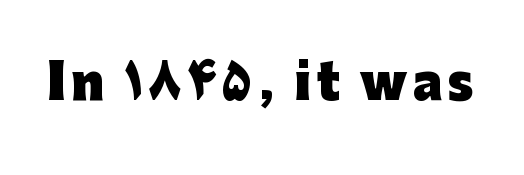
No word sits above an underline. The characters look thick and weighty, a clear bold. The characters display no serif detailing; their extremities are plain. These lines are rendered in a variable-pitch font. The letters stand upright; this is a roman face.
